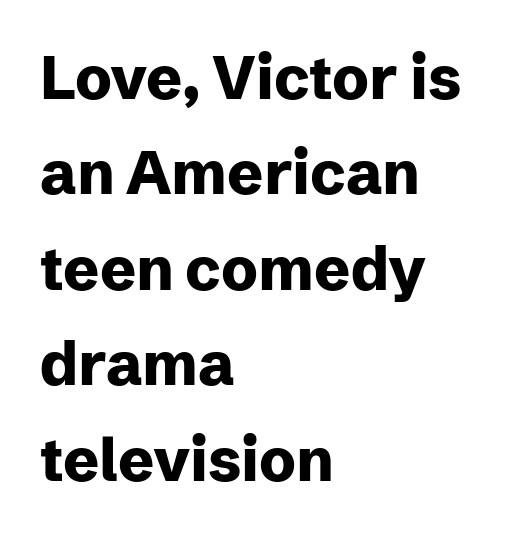
The typesetting leans heavy: a genuine bold. Every character sits straight up, as roman type does. The glyphs are unaccompanied by any horizontal stroke below them. A typesetter would call this zero additional tracking. Spacing verdict: proportional, widths tailored to each character. Notice how descenders clear the ascenders below comfortably — that's standard leading.
